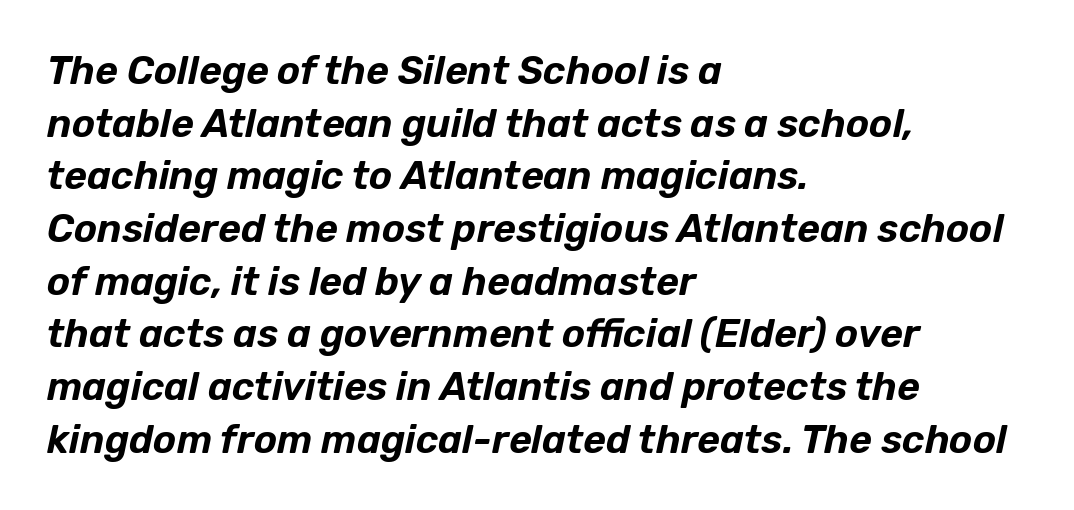
Q: Is the text italic (slanted)? A: Yes, it leans right by about 12 degrees.
Q: Is the text underlined? A: No.
Q: How is the paragraph aligned? A: Left-aligned.
Q: Is the spacing between letters normal or unusually wide? A: Normal.
Q: Is the spacing between lines tight, normal or loose? A: Normal.
Q: Width (condensed, normal, or wide)? A: Normal.
Q: Stroke contrast? A: Low.
Q: x-height? A: Medium.
Q: Monospaced? A: No.
